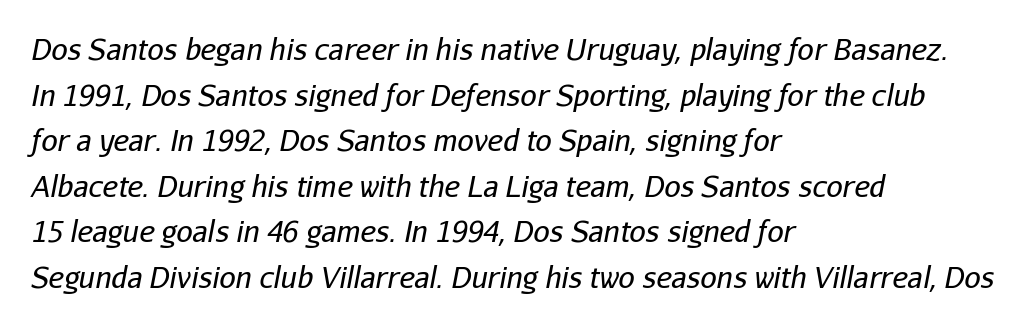
{"italic": "yes", "lean": "right", "slant_degrees": 11, "bold": "no", "weight": "regular", "width": "normal", "stroke_contrast": "low", "x_height": "medium", "monospaced": "no", "underline": "no", "align": "left", "line_spacing": "normal", "line_spacing_ratio": 1.57, "letter_spacing": "normal", "letter_spacing_em": 0.0, "glyph_px": 29}
